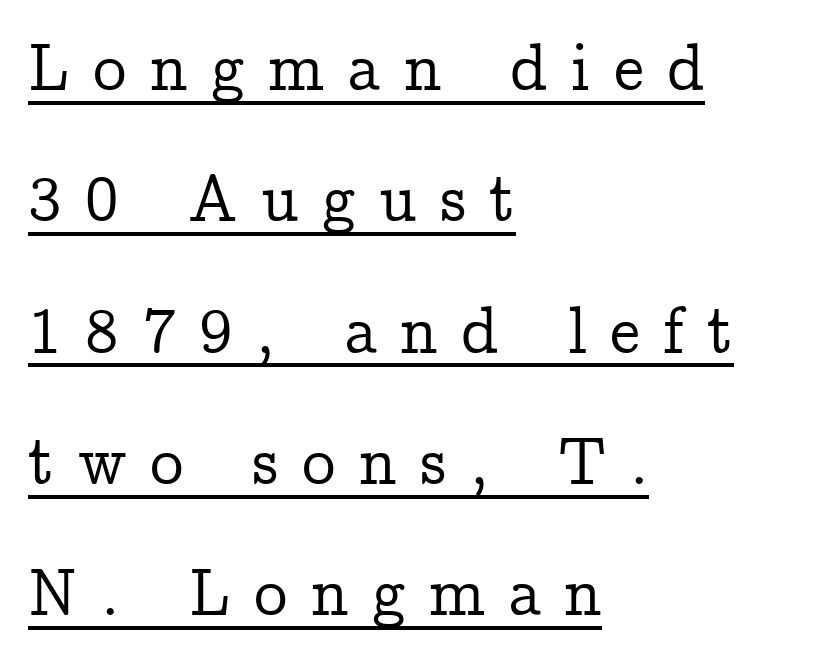
The image shows 67 px serif type, upright; set left-aligned, loose line spacing (1.96x), unusually wide letter spacing (+0.35 em), underlined; low stroke contrast and a medium x-height.
